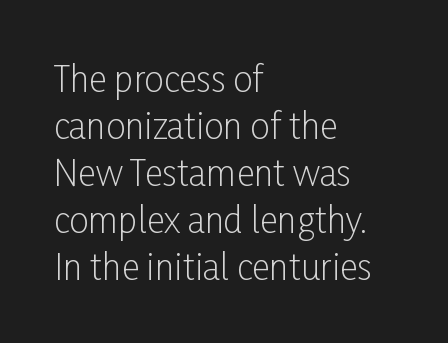
The image shows 35 px light, condensed sans-serif type, upright; set left-aligned, normal line spacing (1.34x), normal letter spacing, not underlined; low stroke contrast and a medium x-height.
